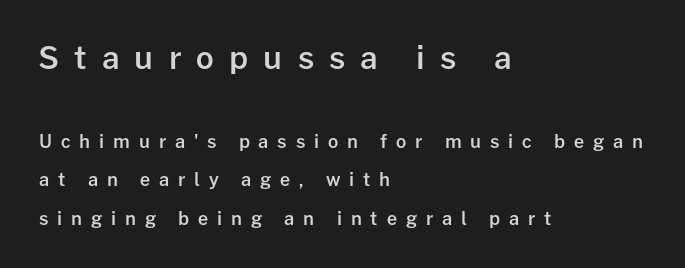
Just letters on the line, the space beneath them empty. This sample uses an upright cut, with every glyph sitting square on the baseline. A somewhat darkened texture: the type is semibold rather than bold. The gaps between neighbouring characters are conspicuously large.
